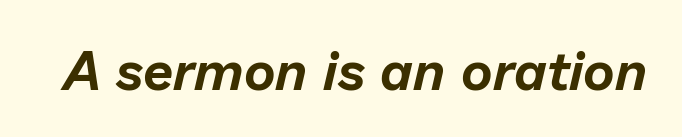
{"italic": "yes", "lean": "right", "slant_degrees": 13, "width": "normal", "stroke_contrast": "low", "x_height": "medium", "monospaced": "no", "underline": "no", "letter_spacing": "normal", "letter_spacing_em": 0.0, "glyph_px": 54}
